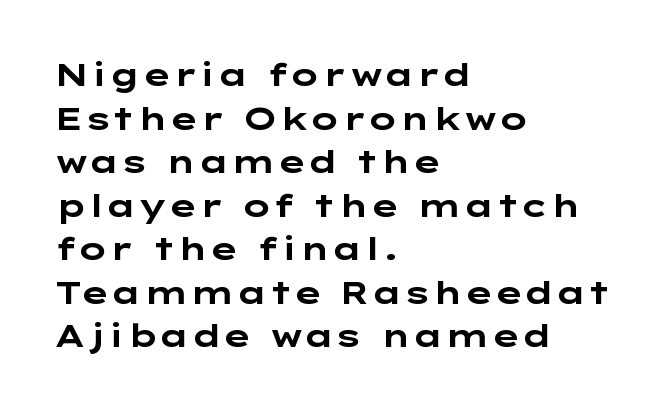
Q: Is the text bold? A: Yes.
Q: Is the text italic (slanted)? A: No, it is upright.
Q: Is the typeface a serif or a sans-serif typeface? A: Sans-serif.
Q: Is the text underlined? A: No.
Q: How is the paragraph aligned? A: Left-aligned.
Q: Is the spacing between letters normal or unusually wide? A: Normal.
Q: Is the spacing between lines tight, normal or loose? A: Normal.
Q: Width (condensed, normal, or wide)? A: Wide.
Q: Stroke contrast? A: Low.
Q: x-height? A: Medium.
